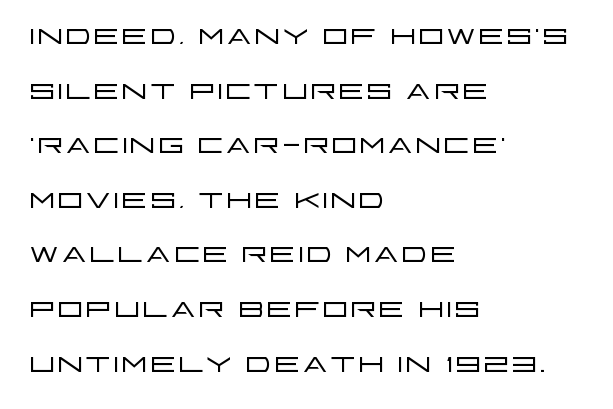
{"serif": "no", "italic": "no", "bold": "no", "weight": "light", "width": "wide", "stroke_contrast": "low", "x_height": "large", "monospaced": "no", "underline": "no", "align": "left", "line_spacing": "normal", "line_spacing_ratio": 1.3, "letter_spacing": "normal", "letter_spacing_em": 0.0, "glyph_px": 42}
